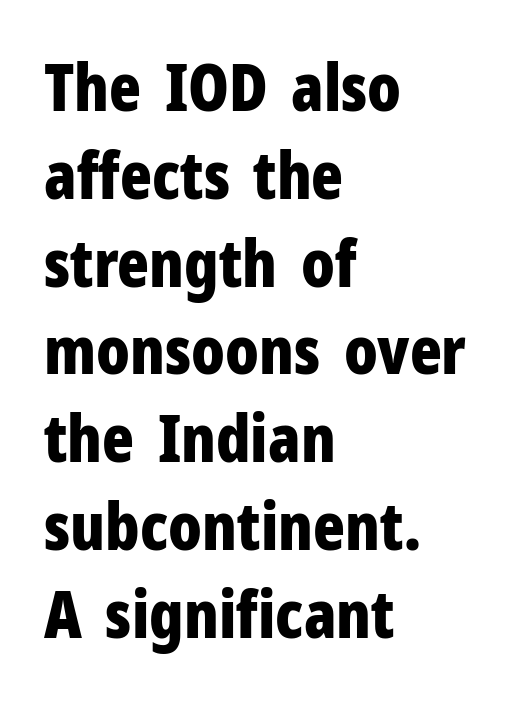
Check the space under the baseline: it is left empty. The typography opts for an upright posture over an oblique one. Leading matches the norm, producing a regular column. The rag falls on the right side of this text block. Plenty of ink on the page — the face is bold. The type family on display is of the sans-serif kind.
